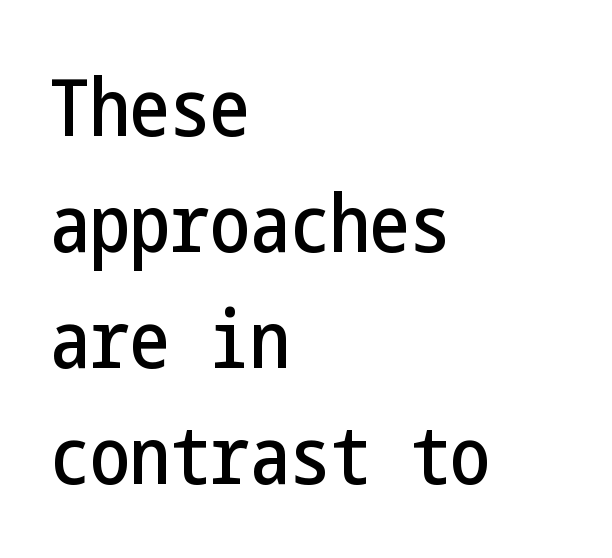
The image shows 80 px condensed sans-serif type, upright; set left-aligned, normal line spacing (1.45x), normal letter spacing, not underlined; low stroke contrast and a medium x-height.
